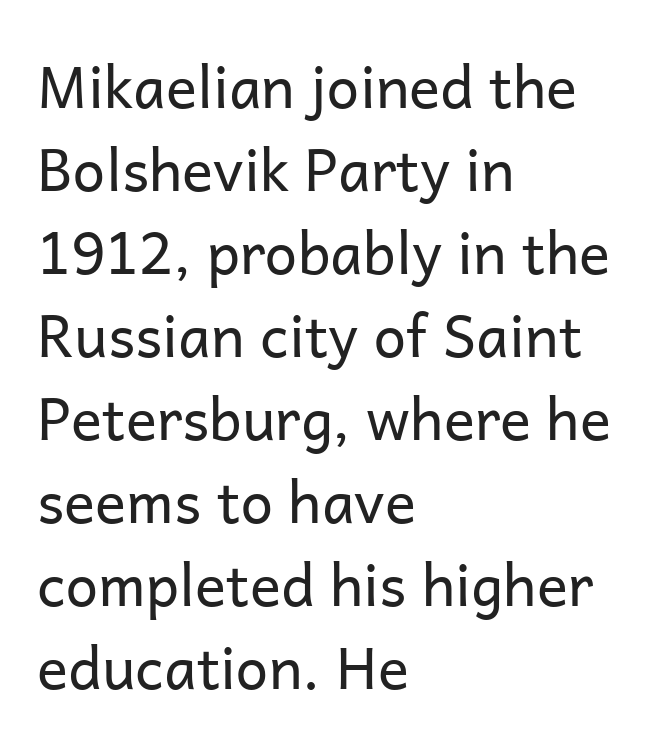
Does the leading feel generous? No, just average. Descenders hang freely into open space. You could call the tracking neutral — neither tight nor loose. These lines are rendered in a variable-pitch font.
